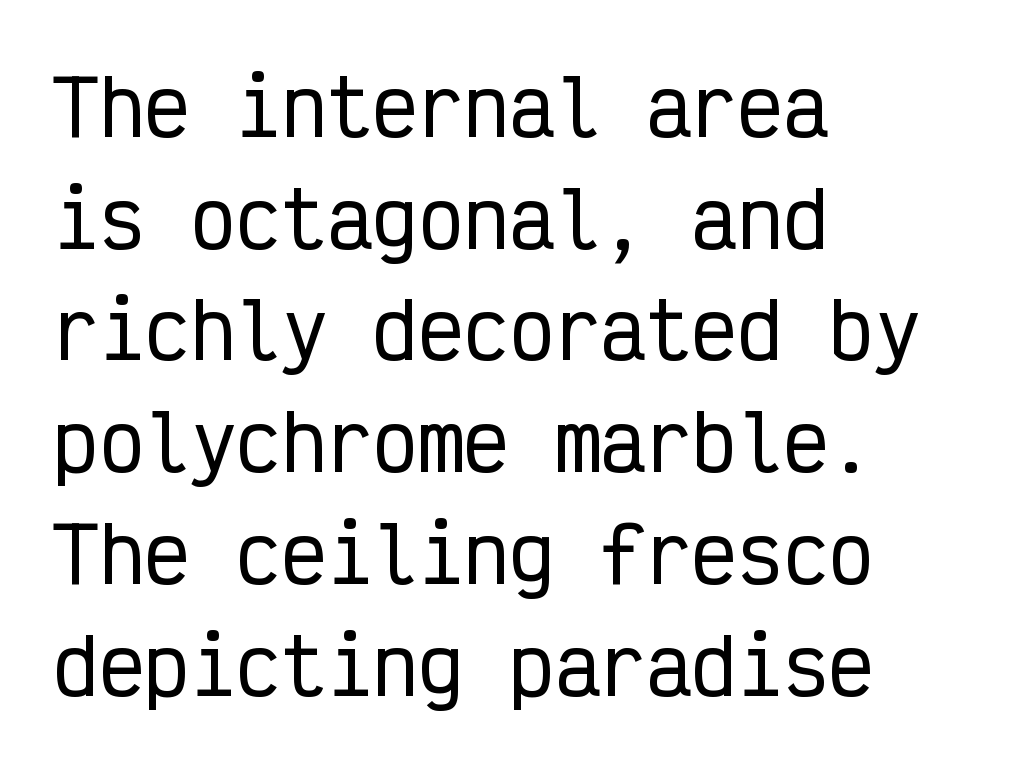
The image shows 76 px condensed sans-serif type, upright, monospaced; set left-aligned, normal line spacing (1.47x), normal letter spacing, not underlined; low stroke contrast and a medium x-height.
